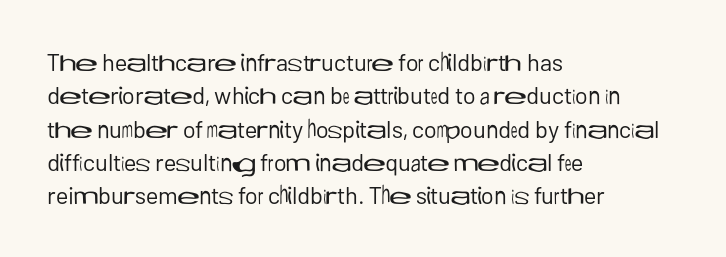
{"italic": "no", "bold": "no", "underline": "no", "align": "left", "line_spacing": "normal", "line_spacing_ratio": 1.39, "letter_spacing": "normal", "letter_spacing_em": 0.0, "glyph_px": 24}
